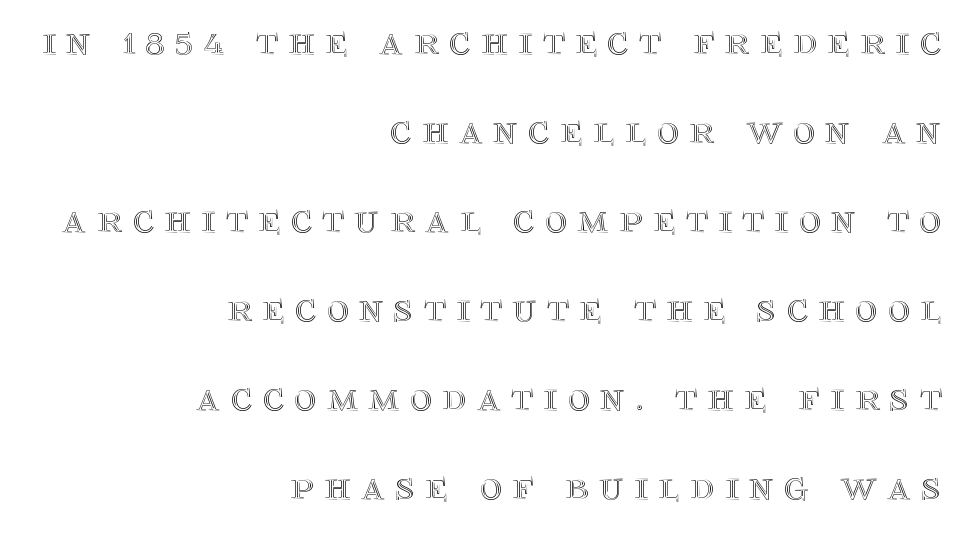
The image shows 42 px text type, upright; set right-aligned, loose line spacing (2.12x), unusually wide letter spacing (+0.25 em), not underlined; a large x-height.
